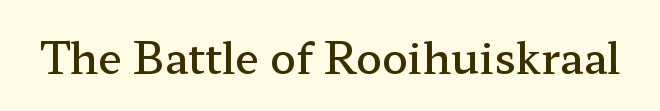
{"serif": "yes", "italic": "no", "bold": "semi", "weight": "semibold", "width": "wide", "stroke_contrast": "low", "x_height": "medium", "monospaced": "no", "underline": "no", "letter_spacing": "normal", "letter_spacing_em": 0.0, "glyph_px": 43}
